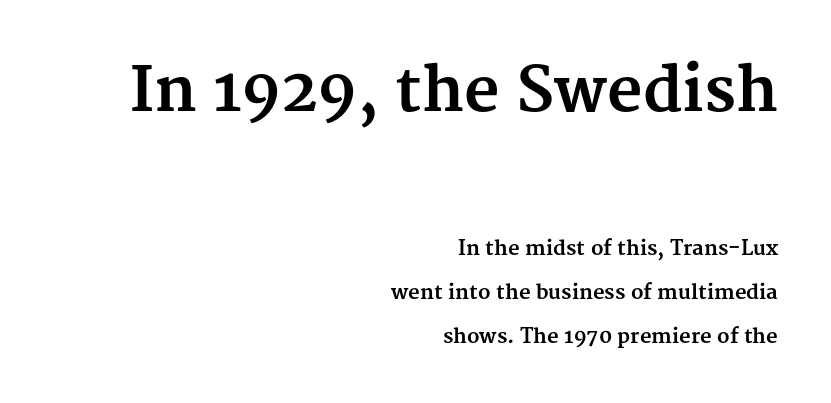
Q: Is the text bold? A: Yes.
Q: Is the text italic (slanted)? A: No, it is upright.
Q: Is the typeface a serif or a sans-serif typeface? A: Serif.
Q: Is the text underlined? A: No.
Q: How is the paragraph aligned? A: Right-aligned.
Q: Is the spacing between letters normal or unusually wide? A: Normal.
Q: Is the spacing between lines tight, normal or loose? A: Loose.
Q: Which block of text is set in a larger size, the first (top) or the second (bottom)? A: The first (top) one.
Q: Width (condensed, normal, or wide)? A: Normal.
Q: Stroke contrast? A: Medium.
Q: x-height? A: Medium.
Q: Monospaced? A: No.
